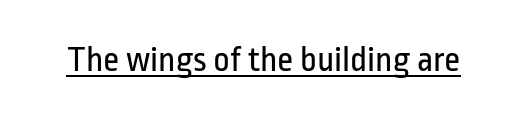
Q: Is the text bold? A: No.
Q: Is the text italic (slanted)? A: No, it is upright.
Q: Is the typeface a serif or a sans-serif typeface? A: Sans-serif.
Q: Is the text underlined? A: Yes.
Q: Is the spacing between letters normal or unusually wide? A: Normal.
Q: Width (condensed, normal, or wide)? A: Condensed.
Q: Stroke contrast? A: Low.
Q: x-height? A: Medium.
Q: Monospaced? A: No.
